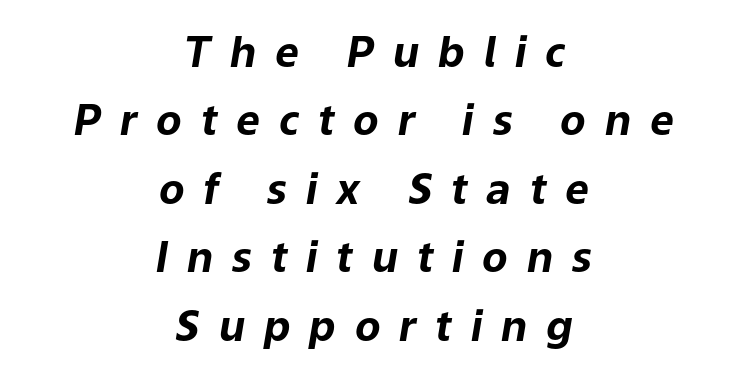
The letterforms stand isolated, each surrounded by extra space. The rag falls on both sides of this text block equally. A typesetter would call this proportional, since set widths differ per character. This is oblique type, the kind used for emphasis or titles.
